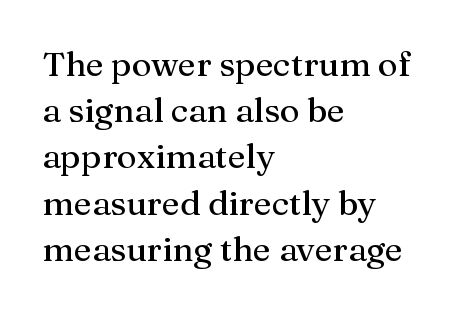
{"serif": "yes", "italic": "no", "width": "normal", "stroke_contrast": "medium", "x_height": "medium", "monospaced": "no", "underline": "no", "align": "left", "line_spacing": "normal", "line_spacing_ratio": 1.36, "letter_spacing": "normal", "letter_spacing_em": 0.0, "glyph_px": 34}
